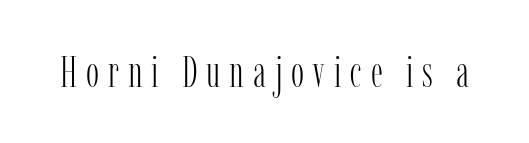
{"serif": "yes", "italic": "no", "bold": "no", "weight": "light", "width": "condensed", "stroke_contrast": "low", "x_height": "medium", "monospaced": "no", "underline": "no", "letter_spacing": "wide", "letter_spacing_em": 0.2, "glyph_px": 44}
